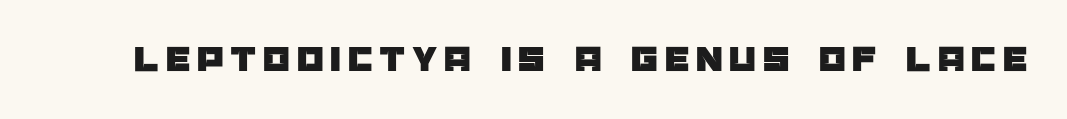
Q: Is the text italic (slanted)? A: No, it is upright.
Q: Is the typeface a serif or a sans-serif typeface? A: Sans-serif.
Q: Is the text underlined? A: No.
Q: Width (condensed, normal, or wide)? A: Normal.
Q: Stroke contrast? A: Low.
Q: x-height? A: Large.
Q: Monospaced? A: No.
